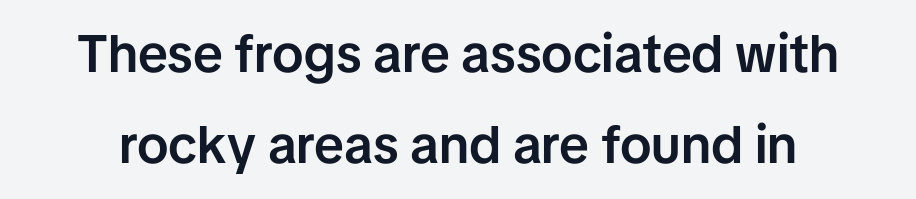
You can tell it's not italic because the verticals are truly vertical. The type family on display is of the sans-serif kind. Spacing between characters is what you'd get straight out of the box. Proportional: the letters do not fall into vertical columns. Moderately thickened strokes mark this as semibold type. Underlining? Definitely not there.
